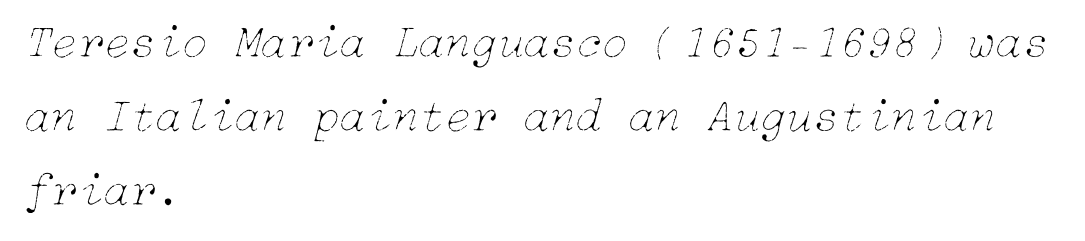
The image shows 48 px thin type, italic (leaning right); set left-aligned, normal line spacing (1.54x), normal letter spacing, not underlined; low stroke contrast and a medium x-height.
